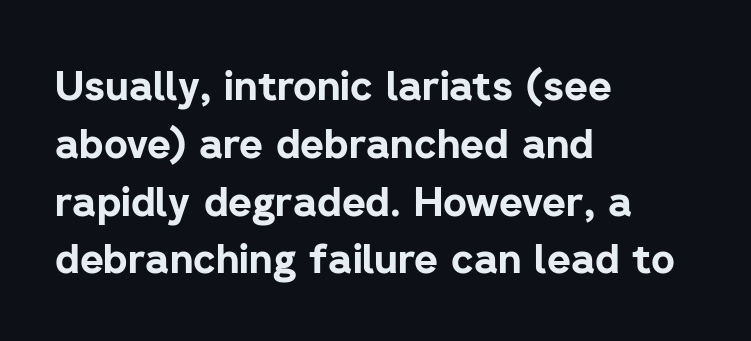
The face used here is a sans, in the tradition of grotesques and geometrics. Posture: straight, roman, zero tilt. Stroke thickness is high; the sample reads as a true bold. Nobody touched the tracking dial on this one. A bare baseline throughout the passage. The rendering anchors every line to the left-hand side.
